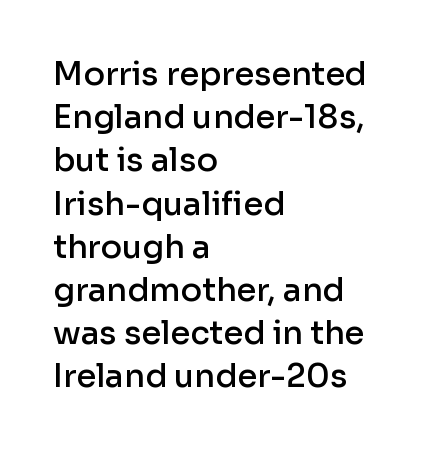
The image shows 32 px semibold sans-serif type, upright; set left-aligned, normal line spacing (1.35x), normal letter spacing, not underlined; low stroke contrast and a medium x-height.
